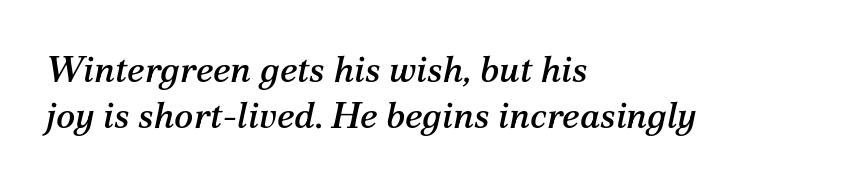
The image shows 36 px serif type, italic (leaning right); set left-aligned, normal line spacing (1.27x), normal letter spacing, not underlined; medium stroke contrast and a medium x-height.
